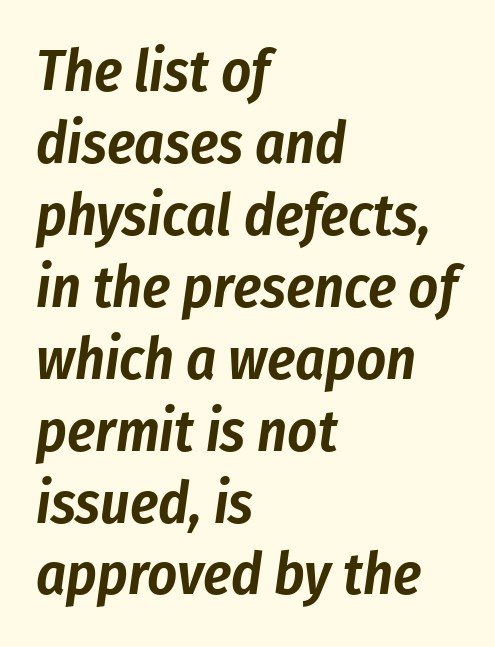
{"italic": "yes", "lean": "right", "slant_degrees": 8, "width": "condensed", "stroke_contrast": "low", "x_height": "medium", "monospaced": "no", "underline": "no", "align": "left", "line_spacing_ratio": 1.24, "letter_spacing": "normal", "letter_spacing_em": 0.0, "glyph_px": 58}
